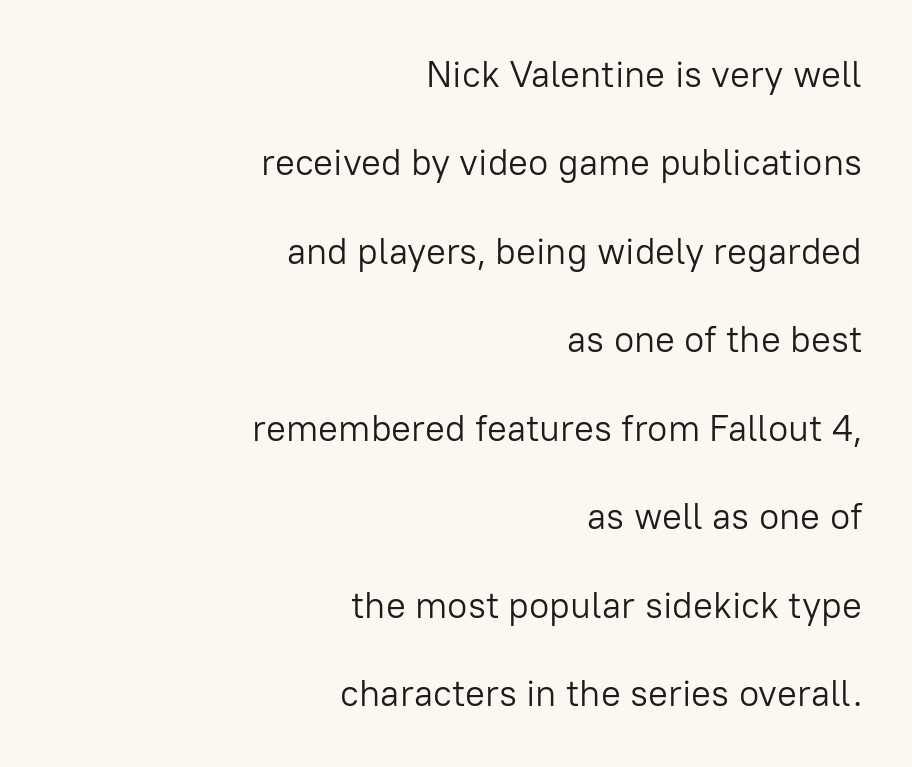
This rendering employs a face without finishing strokes, i.e., a sans-serif. Posture: vertical. No heavy texture on the line: the type isn't bold. The paragraph has a hard right edge and a soft left edge.
